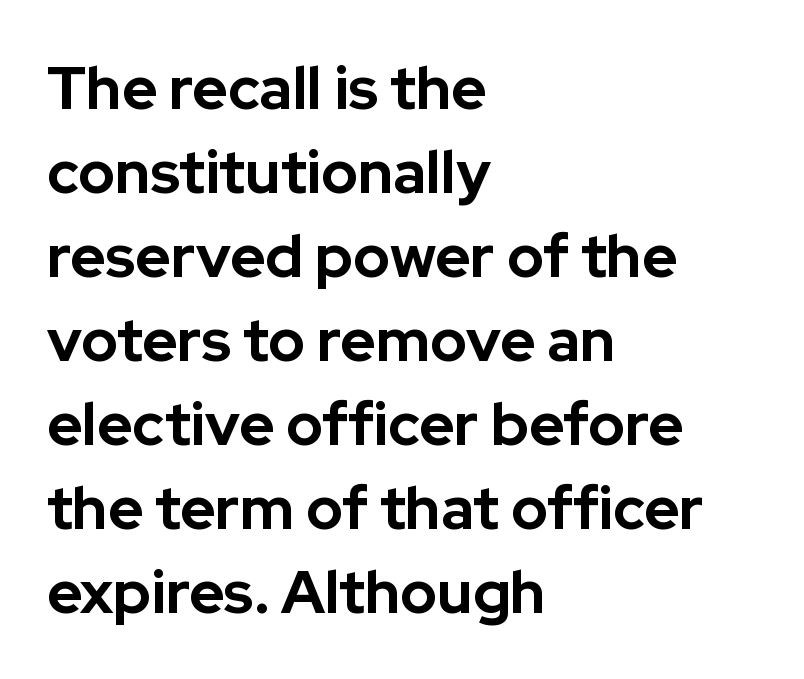
The image shows 60 px bold sans-serif type, upright; set left-aligned, normal line spacing (1.4x), normal letter spacing, not underlined; low stroke contrast and a medium x-height.
